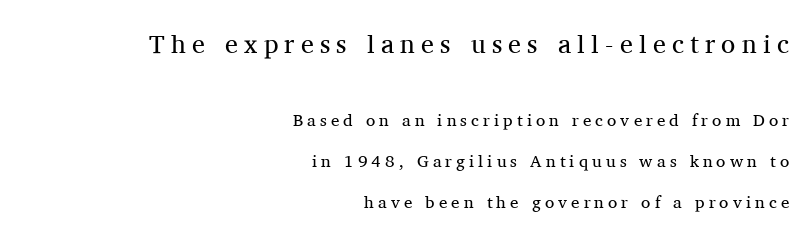
The image shows 26 px text type, upright; set right-aligned, loose line spacing (2.42x), unusually wide letter spacing (+0.24 em), not underlined; the first (top) block is 1.53x larger.
